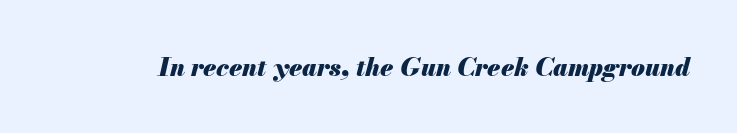
Bold? Absolutely — the strokes are thick and heavy. Check the space under the baseline: it is left empty. You can tell it's italic because the verticals aren't actually vertical. The face used here is rendered with its standard letterfit.
